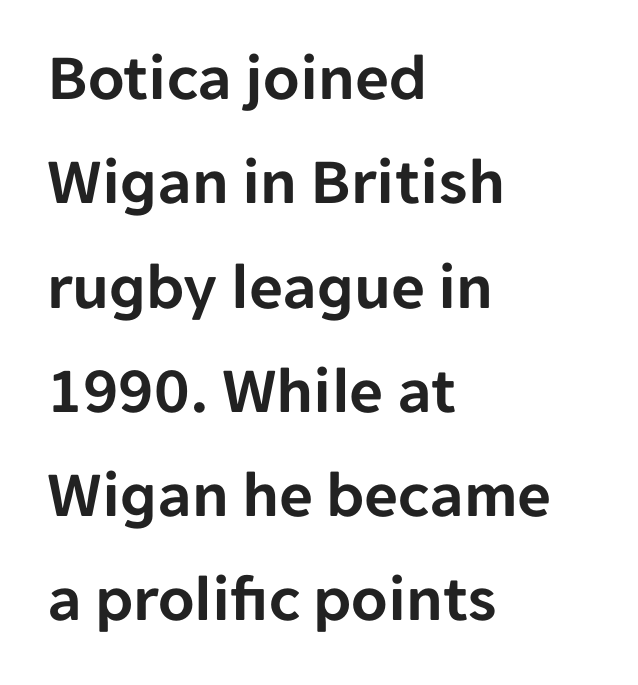
Serif or sans? Sans — the stroke terminals are bare. The letters advance in unequal steps, a hallmark of proportional type. Words appear dense and cohesive because spacing is normal. You can tell it's not italic because the verticals are truly vertical. Successive baselines arrive at the customary interval. Visually the block forms a straight wall on the left and a jagged coastline on the right.
